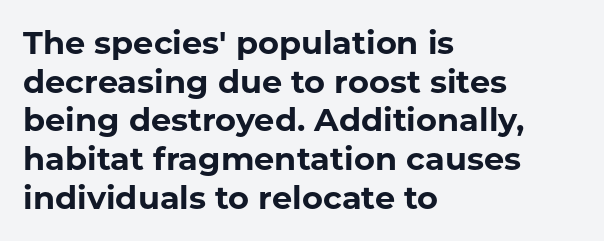
The image shows 32 px bold sans-serif type, upright; set left-aligned, line spacing 1.21x, normal letter spacing, not underlined; low stroke contrast and a medium x-height.
